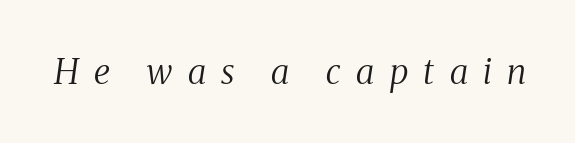
{"serif": "yes", "italic": "yes", "lean": "right", "slant_degrees": 8, "bold": "no", "weight": "regular", "width": "condensed", "stroke_contrast": "medium", "x_height": "medium", "monospaced": "no", "underline": "no", "letter_spacing": "wide", "letter_spacing_em": 0.44, "glyph_px": 35}
